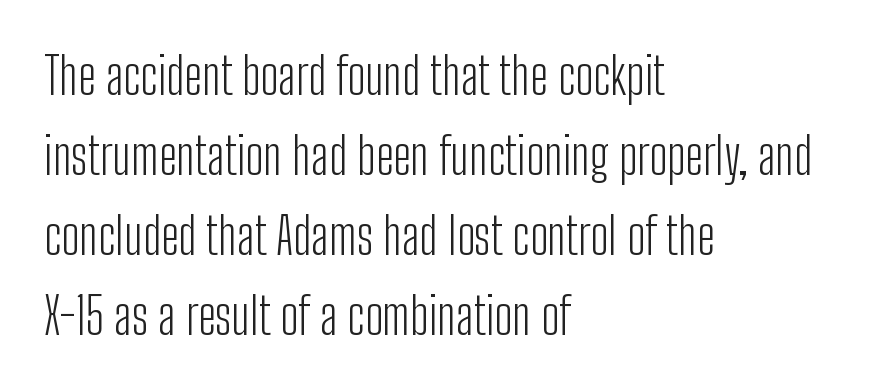
The image shows 51 px light, condensed sans-serif type, upright; set left-aligned, normal line spacing (1.57x), normal letter spacing, not underlined; low stroke contrast and a medium x-height.
